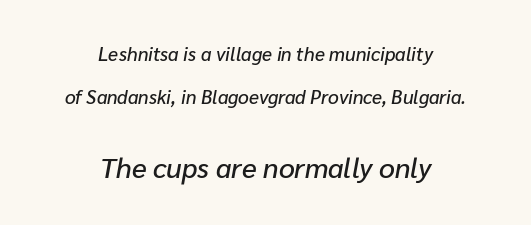
{"italic": "yes", "lean": "right", "slant_degrees": 10, "width": "normal", "stroke_contrast": "low", "x_height": "medium", "monospaced": "no", "underline": "no", "align": "center", "line_spacing": "loose", "line_spacing_ratio": 2.24, "letter_spacing": "normal", "letter_spacing_em": 0.0, "larger_block": "second", "size_ratio": 1.47, "glyph_px": 28}
